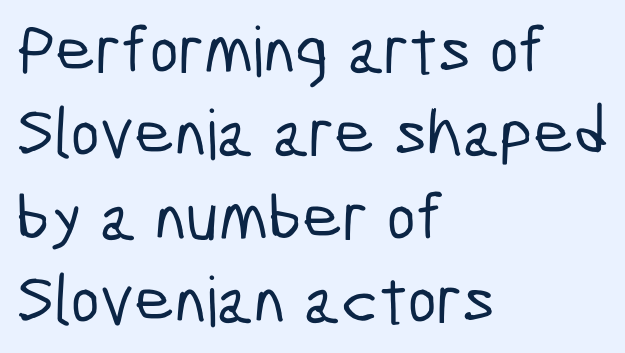
Q: Is the typeface a serif or a sans-serif typeface? A: Sans-serif.
Q: Is the text underlined? A: No.
Q: How is the paragraph aligned? A: Left-aligned.
Q: Is the spacing between letters normal or unusually wide? A: Normal.
Q: Width (condensed, normal, or wide)? A: Condensed.
Q: Stroke contrast? A: Low.
Q: x-height? A: Medium.
Q: Monospaced? A: No.
